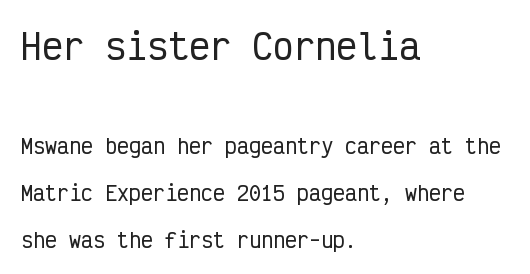
Q: Is the text italic (slanted)? A: No, it is upright.
Q: Is the typeface a serif or a sans-serif typeface? A: Sans-serif.
Q: Is the text underlined? A: No.
Q: How is the paragraph aligned? A: Left-aligned.
Q: Is the spacing between letters normal or unusually wide? A: Normal.
Q: Is the spacing between lines tight, normal or loose? A: Loose.
Q: Which block of text is set in a larger size, the first (top) or the second (bottom)? A: The first (top) one.
Q: Width (condensed, normal, or wide)? A: Condensed.
Q: Stroke contrast? A: Low.
Q: x-height? A: Medium.
Q: Monospaced? A: Yes.
